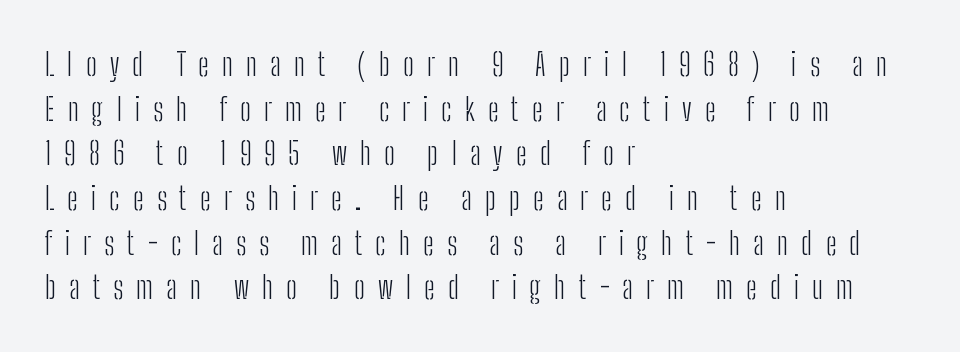
In terms of letterspacing, this is a distinctly airy, spread setting. Anything drawn beneath the words? Only blank space. Is there much room between lines? A standard amount, neither cramped nor airy. A typesetter would label this face a sans. These lines stack with their left ends in a neat column.
